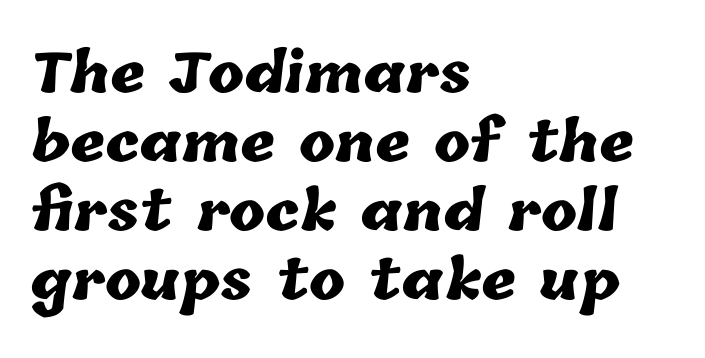
The image shows 54 px heavy type; set left-aligned, normal line spacing (1.28x), normal letter spacing, not underlined; low stroke contrast and a medium x-height.
